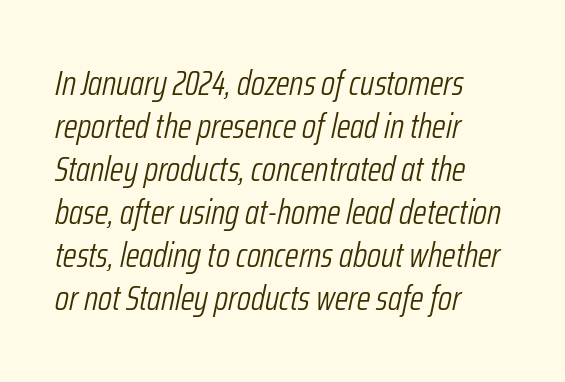
The image shows 35 px light, condensed type, italic (leaning right); set left-aligned, line spacing 1.23x, normal letter spacing, not underlined; low stroke contrast and a medium x-height.
